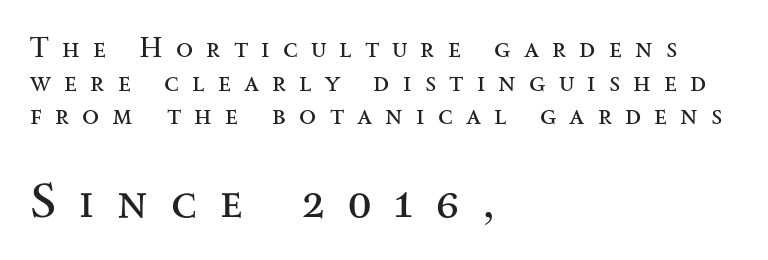
{"serif": "yes", "italic": "no", "bold": "no", "weight": "regular", "width": "wide", "stroke_contrast": "medium", "x_height": "small", "monospaced": "no", "underline": "no", "align": "left", "line_spacing_ratio": 1.2, "letter_spacing": "wide", "letter_spacing_em": 0.47, "larger_block": "second", "size_ratio": 1.75, "glyph_px": 49}
